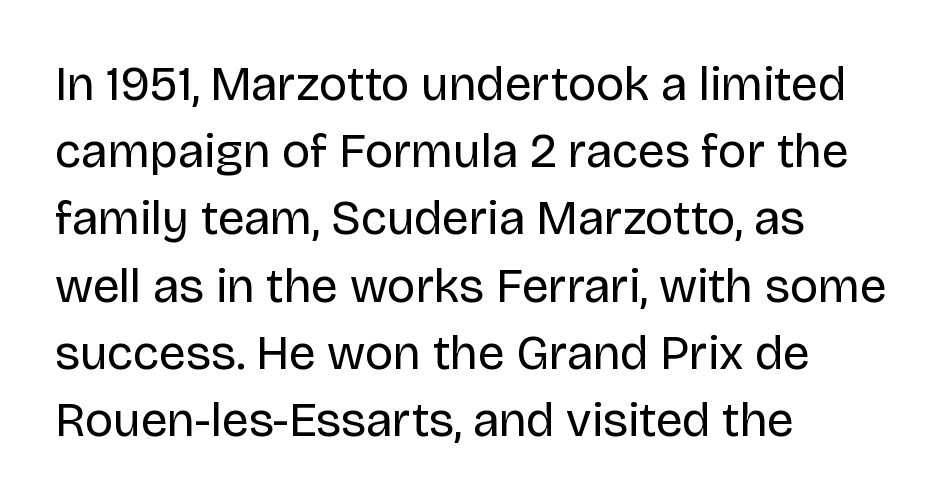
Q: Is the text bold? A: No.
Q: Is the text italic (slanted)? A: No, it is upright.
Q: Is the typeface a serif or a sans-serif typeface? A: Sans-serif.
Q: Is the text underlined? A: No.
Q: How is the paragraph aligned? A: Left-aligned.
Q: Is the spacing between letters normal or unusually wide? A: Normal.
Q: Is the spacing between lines tight, normal or loose? A: Normal.
Q: Width (condensed, normal, or wide)? A: Normal.
Q: Stroke contrast? A: Low.
Q: x-height? A: Large.
Q: Monospaced? A: No.
